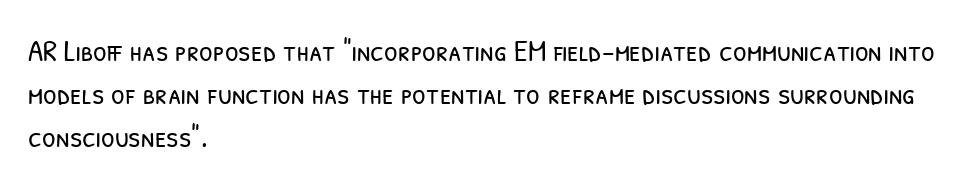
Q: Is the text bold? A: No.
Q: Is the typeface a serif or a sans-serif typeface? A: Sans-serif.
Q: Is the text underlined? A: No.
Q: How is the paragraph aligned? A: Left-aligned.
Q: Is the spacing between letters normal or unusually wide? A: Normal.
Q: Is the spacing between lines tight, normal or loose? A: Normal.
Q: Width (condensed, normal, or wide)? A: Condensed.
Q: Stroke contrast? A: Low.
Q: x-height? A: Medium.
Q: Monospaced? A: No.
